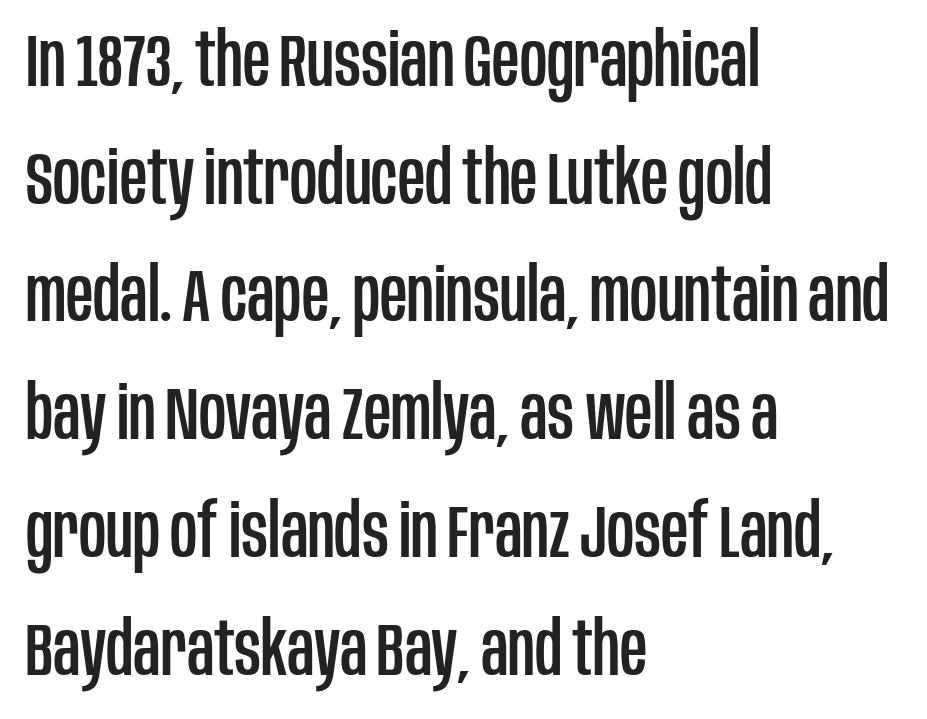
Q: Is the text italic (slanted)? A: No, it is upright.
Q: Is the typeface a serif or a sans-serif typeface? A: Sans-serif.
Q: Is the text underlined? A: No.
Q: How is the paragraph aligned? A: Left-aligned.
Q: Is the spacing between letters normal or unusually wide? A: Normal.
Q: Is the spacing between lines tight, normal or loose? A: Normal.
Q: Width (condensed, normal, or wide)? A: Condensed.
Q: Stroke contrast? A: Low.
Q: x-height? A: Large.
Q: Monospaced? A: No.
